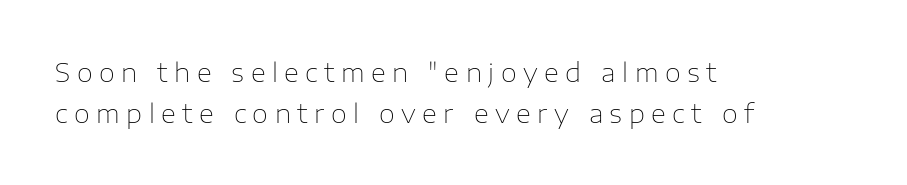
Q: Is the text bold? A: No.
Q: Is the text italic (slanted)? A: No, it is upright.
Q: Is the text underlined? A: No.
Q: How is the paragraph aligned? A: Left-aligned.
Q: Is the spacing between letters normal or unusually wide? A: Unusually wide.
Q: Is the spacing between lines tight, normal or loose? A: Normal.
